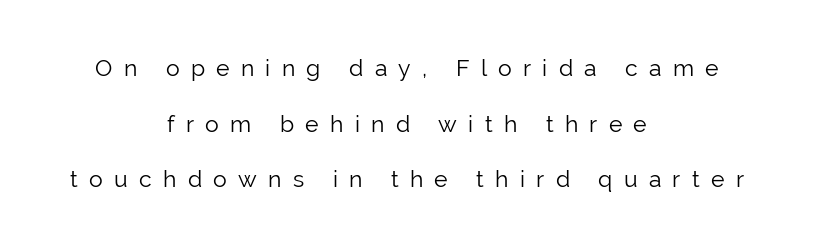
{"italic": "no", "bold": "no", "underline": "no", "align": "center", "line_spacing": "loose", "line_spacing_ratio": 2.42, "letter_spacing": "wide", "letter_spacing_em": 0.49, "glyph_px": 23}
